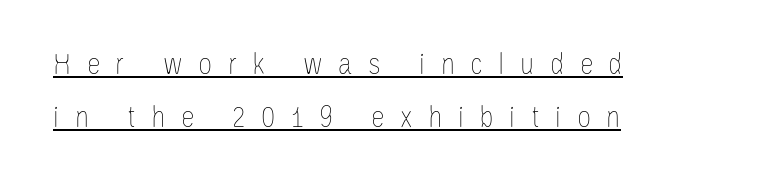
Letter spacing: wide. Letters have the restrained weight of plain body copy at most. The letters advance in unequal steps, a hallmark of proportional type. The lettering is marked with a stroke running underneath it. Does the copy run flush right? No — it runs flush left.
